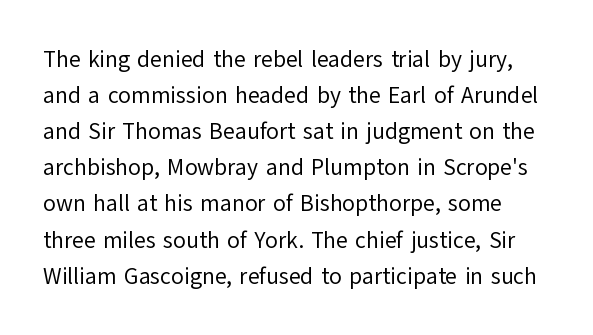
{"italic": "no", "bold": "no", "underline": "no", "line_spacing": "normal", "line_spacing_ratio": 1.57, "letter_spacing": "normal", "letter_spacing_em": 0.0, "glyph_px": 23}
